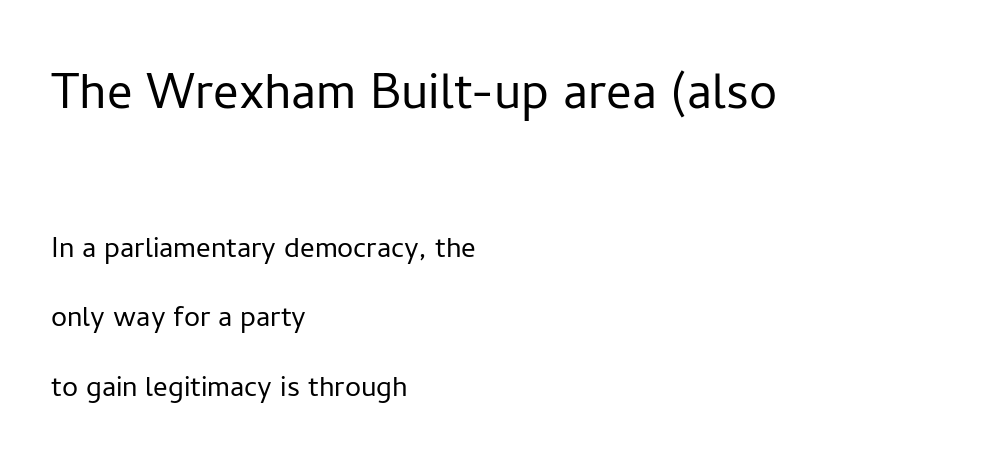
Q: Is the text bold? A: No.
Q: Is the text italic (slanted)? A: No, it is upright.
Q: Is the typeface a serif or a sans-serif typeface? A: Sans-serif.
Q: Is the text underlined? A: No.
Q: How is the paragraph aligned? A: Left-aligned.
Q: Is the spacing between letters normal or unusually wide? A: Normal.
Q: Is the spacing between lines tight, normal or loose? A: Loose.
Q: Which block of text is set in a larger size, the first (top) or the second (bottom)? A: The first (top) one.
Q: Width (condensed, normal, or wide)? A: Normal.
Q: Stroke contrast? A: Low.
Q: x-height? A: Medium.
Q: Monospaced? A: No.
